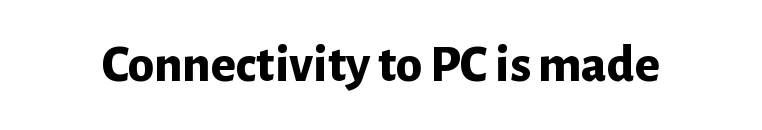
Q: Is the text bold? A: Yes.
Q: Is the text italic (slanted)? A: No, it is upright.
Q: Is the typeface a serif or a sans-serif typeface? A: Sans-serif.
Q: Is the text underlined? A: No.
Q: Is the spacing between letters normal or unusually wide? A: Normal.
Q: Width (condensed, normal, or wide)? A: Normal.
Q: Stroke contrast? A: Low.
Q: x-height? A: Medium.
Q: Monospaced? A: No.
